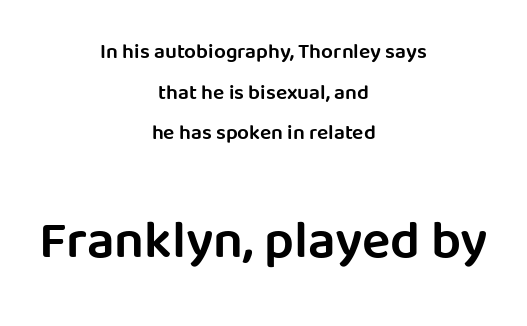
The image shows 53 px semibold sans-serif type, upright; set centered, loose line spacing (1.93x), normal letter spacing, not underlined; the second (bottom) block is 2.52x larger; low stroke contrast and a large x-height.
